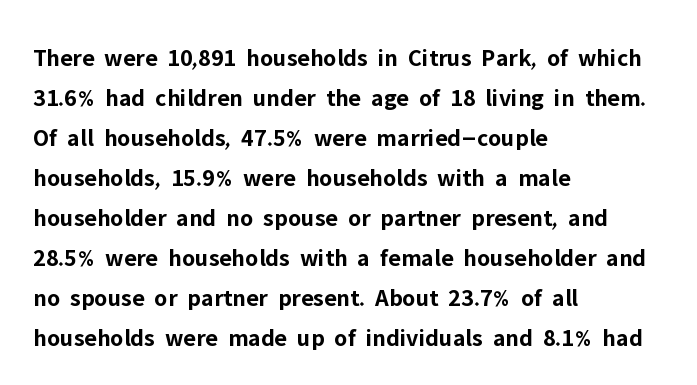
Tracking value appears to be zero — textbook default spacing. The text block is weighted toward the left margin, trailing off unevenly rightward. Posture: straight, roman, zero tilt. Regarding leading, the lines here are spaced in the standard way. Honestly, there is no underline to notice here at all. Thick stems and heavy bowls — unmistakably bold.
